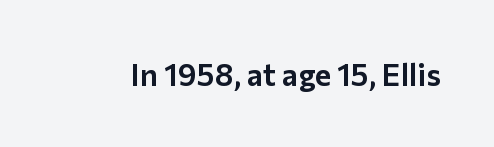
{"serif": "no", "italic": "no", "width": "normal", "stroke_contrast": "low", "x_height": "medium", "monospaced": "no", "underline": "no", "letter_spacing": "normal", "letter_spacing_em": 0.0, "glyph_px": 31}
